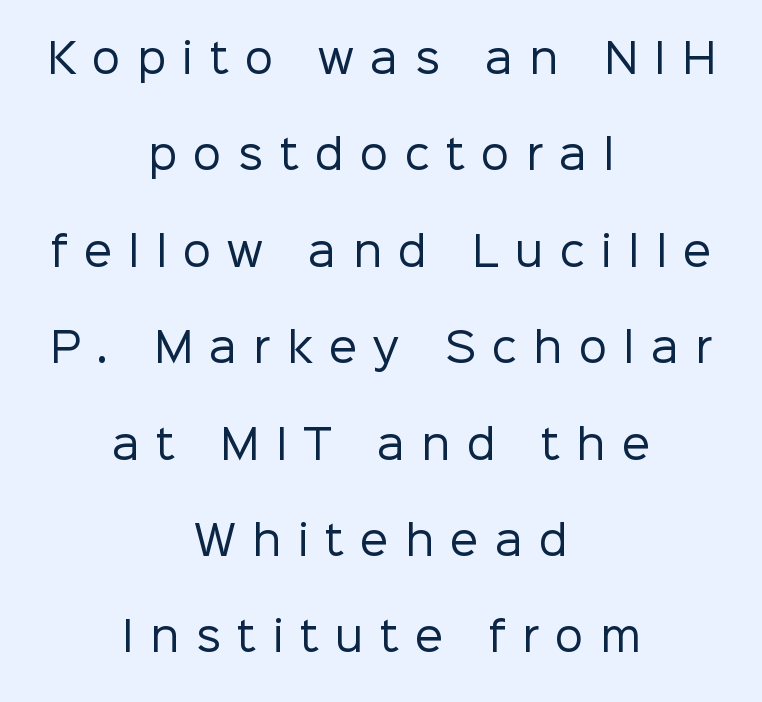
The image shows 40 px regular-weight sans-serif type, upright; set centered, loose line spacing (2.41x), unusually wide letter spacing (+0.41 em), not underlined; low stroke contrast and a medium x-height.
